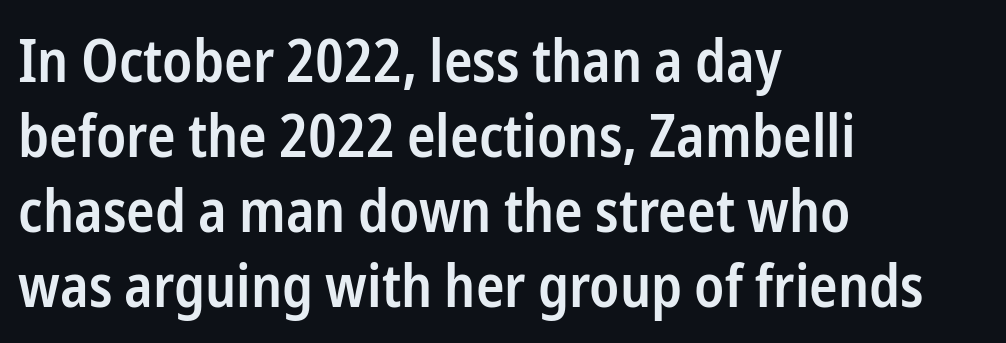
Each new line begins a customary step beneath the previous one. These lines keep a tight, regular rhythm from letter to letter. Strokes here are thickened, but only to semibold level. The glyphs are unaccompanied by any horizontal stroke below them. Every stem runs plumb, perpendicular to the baseline.
